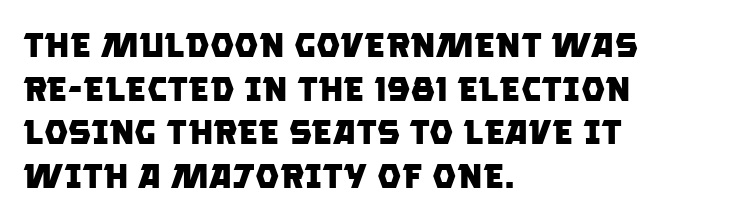
{"serif": "no", "bold": "yes", "weight": "heavy", "width": "normal", "stroke_contrast": "low", "x_height": "large", "monospaced": "no", "underline": "no", "align": "left", "line_spacing": "normal", "line_spacing_ratio": 1.28, "letter_spacing": "normal", "letter_spacing_em": 0.0, "glyph_px": 34}
